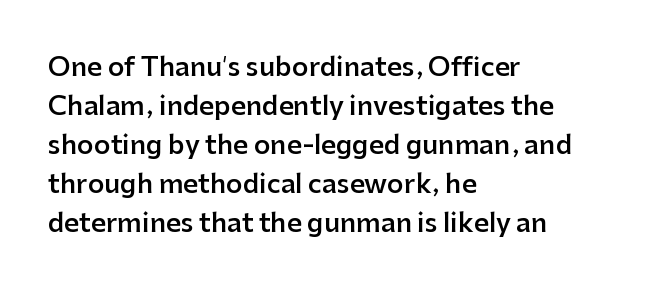
{"italic": "no", "bold": "semi", "underline": "no", "align": "left", "line_spacing": "normal", "line_spacing_ratio": 1.5, "letter_spacing": "normal", "letter_spacing_em": 0.0, "glyph_px": 26}
